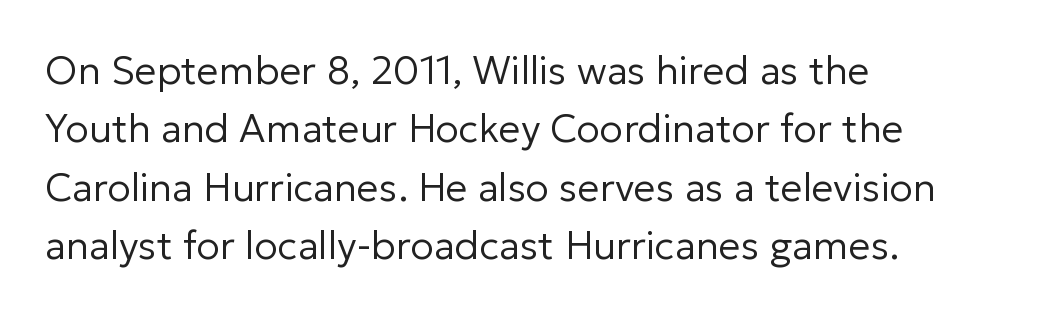
The image shows 39 px regular-weight sans-serif type, upright; set left-aligned, normal line spacing (1.5x), normal letter spacing, not underlined; low stroke contrast and a medium x-height.
